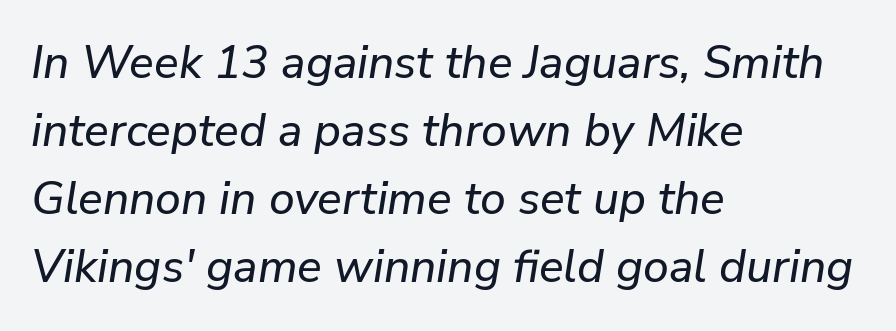
The rendering applies a slant to the glyphs. If you drew a ruler down the left edge, every line would touch it. A typesetter would call this proportional, since set widths differ per character. The rows are spaced the way most documents space them.
